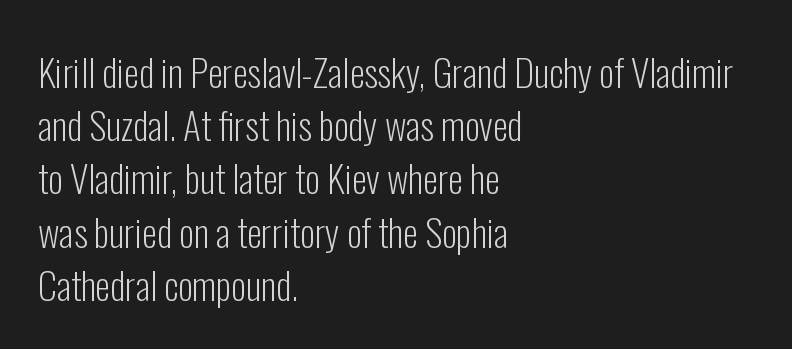
Is this a sans? Yes — the strokes have no serifs. Bare-footed words on every line. Standard letterfit; no display-style spreading of the glyphs. Here the designer chose a conventional face with non-uniform glyph widths. Baseline-to-baseline distance is the conventional proportion of letter height.
